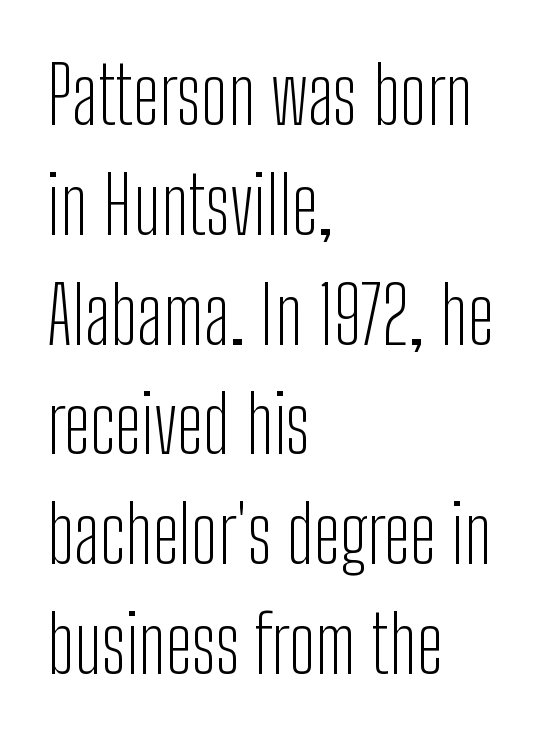
Designer's note — italics off, roman on. These lines stack with their left ends in a neat column. The letters advance in unequal steps, a hallmark of proportional type. Quick note: interline space is typical. Vertical stems look standard width or narrower in stroke. I'd call this a sans setting — the letters go barefoot.
